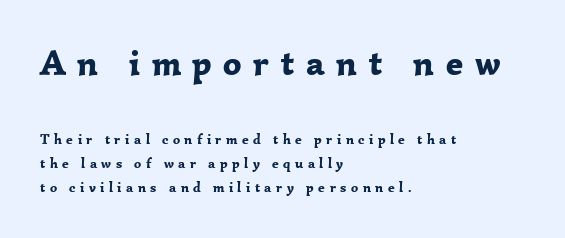
Every character sits straight up, as roman type does. The tracking jumps out immediately: characters are airy and widely separated. The sample has been set heavy, in full bold. Here the designer chose a conventional face with non-uniform glyph widths. The letters in the upper block stand taller than those in the block below. Only glyphs here, with clear space below each row.
